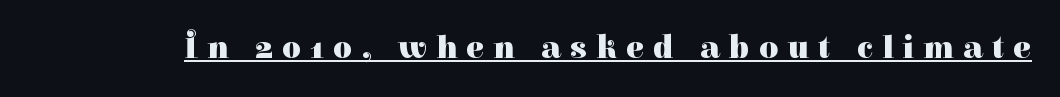
Serifs: yes, visible at the terminals of the letterforms. Caption: expanded tracking, letters set apart. Each letter keeps its own natural width here, so spacing adapts to shape. Has an underline been added? It has.
